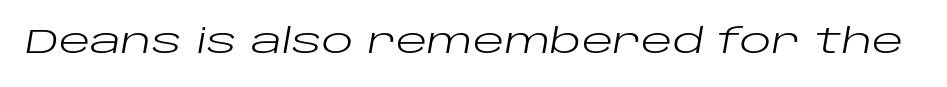
Words appear dense and cohesive because spacing is normal. This rendering features lettering with no underline. Is the type slanted? Yes — the strokes lean at a clear angle. The letters advance in unequal steps, a hallmark of proportional type.
